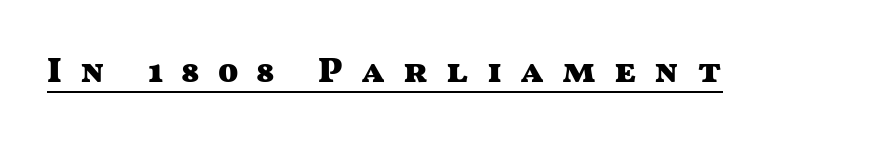
The image shows 36 px heavy, wide sans-serif type, upright; set unusually wide letter spacing (+0.5 em), underlined; medium stroke contrast and a medium x-height.
